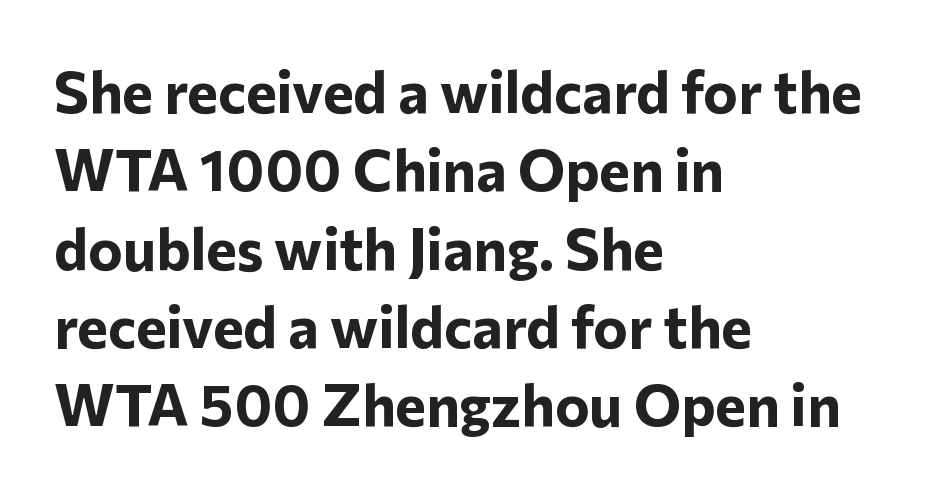
{"serif": "no", "italic": "no", "bold": "yes", "weight": "bold", "width": "normal", "stroke_contrast": "low", "x_height": "medium", "monospaced": "no", "underline": "no", "align": "left", "line_spacing": "normal", "line_spacing_ratio": 1.35, "letter_spacing": "normal", "letter_spacing_em": 0.0, "glyph_px": 58}
